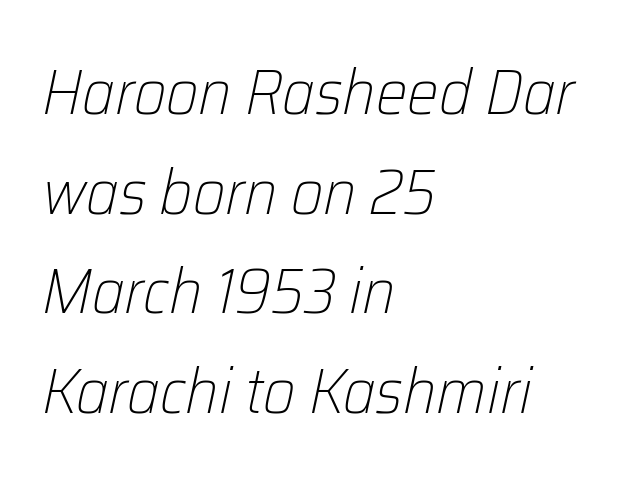
Q: Is the text bold? A: No.
Q: Is the text italic (slanted)? A: Yes, it leans right by about 12 degrees.
Q: Is the text underlined? A: No.
Q: How is the paragraph aligned? A: Left-aligned.
Q: Is the spacing between letters normal or unusually wide? A: Normal.
Q: Is the spacing between lines tight, normal or loose? A: Normal.
Q: Width (condensed, normal, or wide)? A: Normal.
Q: Stroke contrast? A: Low.
Q: x-height? A: Medium.
Q: Monospaced? A: No.
